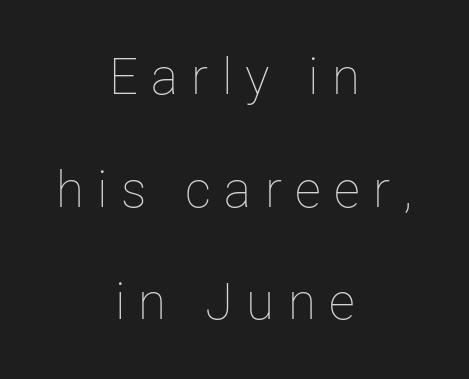
{"italic": "no", "bold": "no", "weight": "thin", "width": "normal", "stroke_contrast": "low", "x_height": "medium", "monospaced": "no", "underline": "no", "align": "center", "line_spacing": "loose", "line_spacing_ratio": 2.21, "letter_spacing": "wide", "letter_spacing_em": 0.26, "glyph_px": 51}
